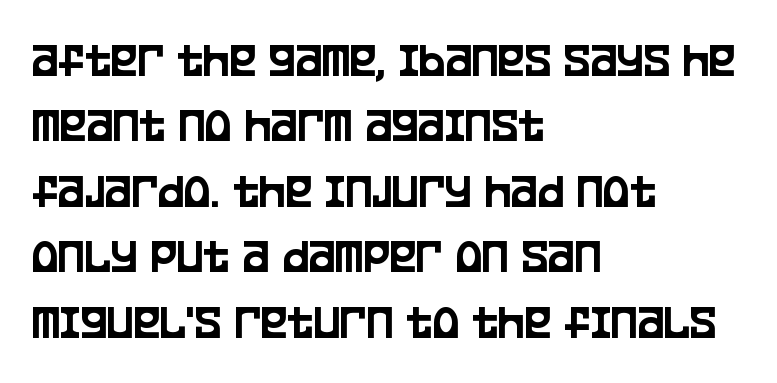
The image shows 50 px condensed sans-serif type, upright; set left-aligned, normal line spacing (1.31x), normal letter spacing, not underlined; low stroke contrast and a large x-height.
